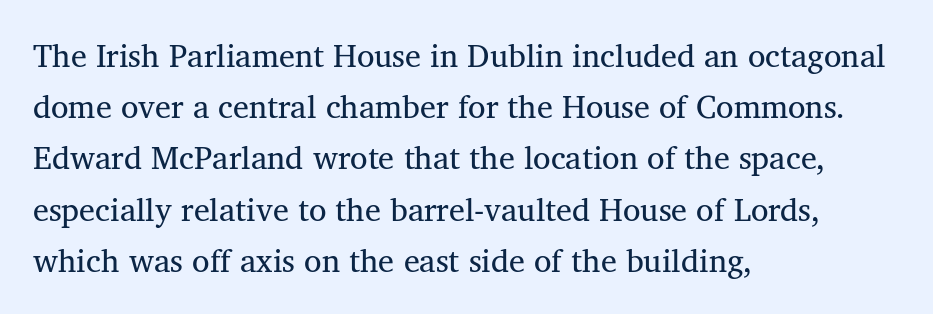
The image shows 32 px serif type, upright; set left-aligned, normal line spacing (1.6x), normal letter spacing, not underlined; medium stroke contrast and a medium x-height.
